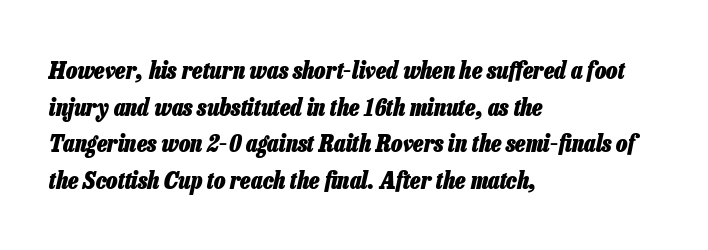
{"italic": "yes", "lean": "right", "slant_degrees": 13, "bold": "yes", "underline": "no", "align": "left", "line_spacing": "normal", "line_spacing_ratio": 1.53, "letter_spacing": "normal", "letter_spacing_em": 0.0, "glyph_px": 24}
